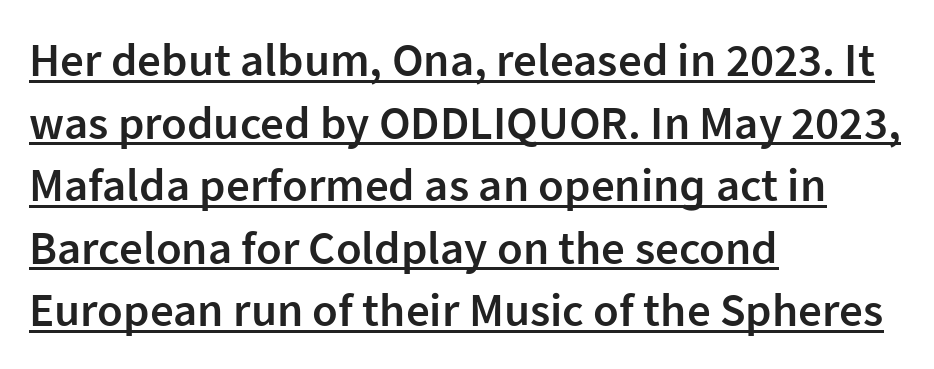
{"serif": "no", "italic": "no", "bold": "semi", "weight": "semibold", "width": "normal", "stroke_contrast": "low", "x_height": "medium", "monospaced": "no", "underline": "yes", "align": "left", "line_spacing": "normal", "line_spacing_ratio": 1.33, "letter_spacing": "normal", "letter_spacing_em": 0.0, "glyph_px": 47}
